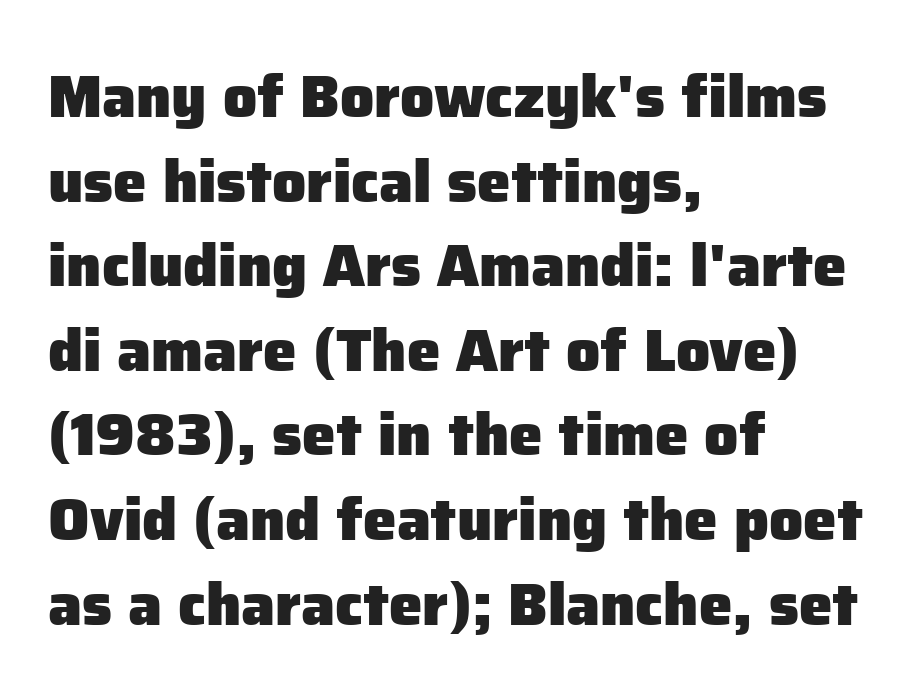
{"serif": "no", "italic": "no", "bold": "yes", "weight": "heavy", "width": "normal", "stroke_contrast": "low", "x_height": "medium", "monospaced": "no", "underline": "no", "align": "left", "line_spacing": "normal", "line_spacing_ratio": 1.41, "letter_spacing": "normal", "letter_spacing_em": 0.0, "glyph_px": 60}
